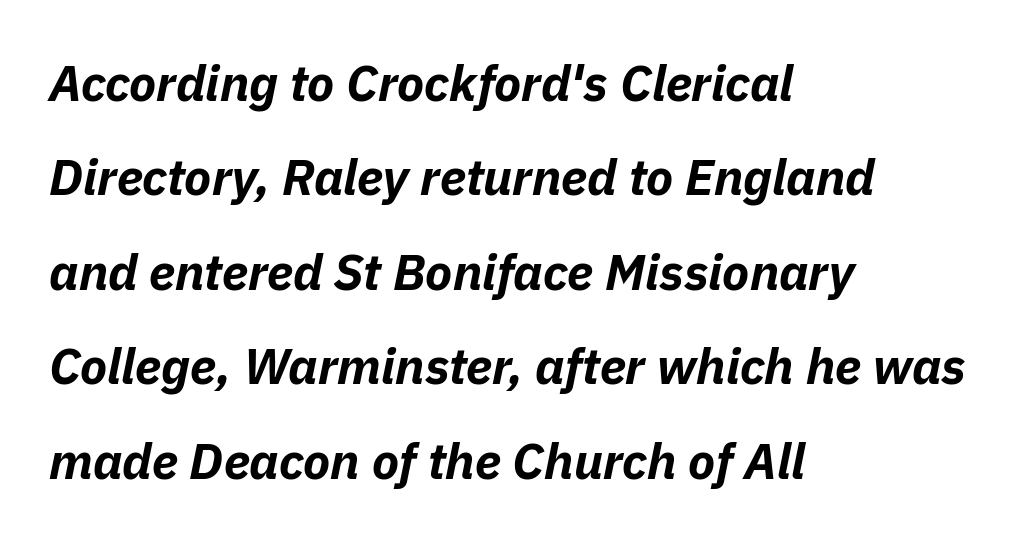
{"italic": "yes", "lean": "right", "slant_degrees": 11, "bold": "yes", "weight": "bold", "width": "normal", "stroke_contrast": "low", "x_height": "medium", "monospaced": "no", "underline": "no", "align": "left", "line_spacing_ratio": 1.89, "letter_spacing": "normal", "letter_spacing_em": 0.0, "glyph_px": 50}
